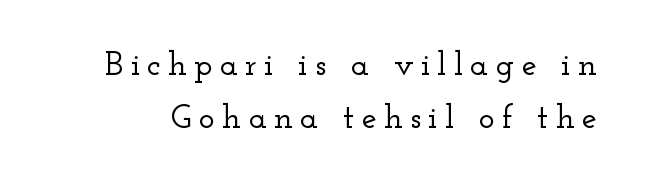
{"serif": "yes", "italic": "no", "width": "wide", "stroke_contrast": "low", "x_height": "small", "monospaced": "no", "underline": "no", "line_spacing": "normal", "line_spacing_ratio": 1.56, "letter_spacing": "wide", "letter_spacing_em": 0.21, "glyph_px": 34}
